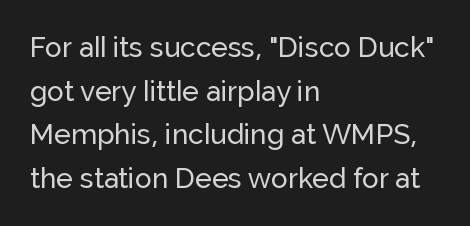
The image shows 28 px sans-serif type, upright; set left-aligned, normal line spacing (1.56x), normal letter spacing, not underlined; low stroke contrast and a medium x-height.
